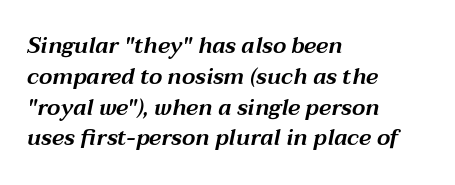
The image shows 22 px text type, italic (leaning right); set left-aligned, normal line spacing (1.4x), normal letter spacing, not underlined.
